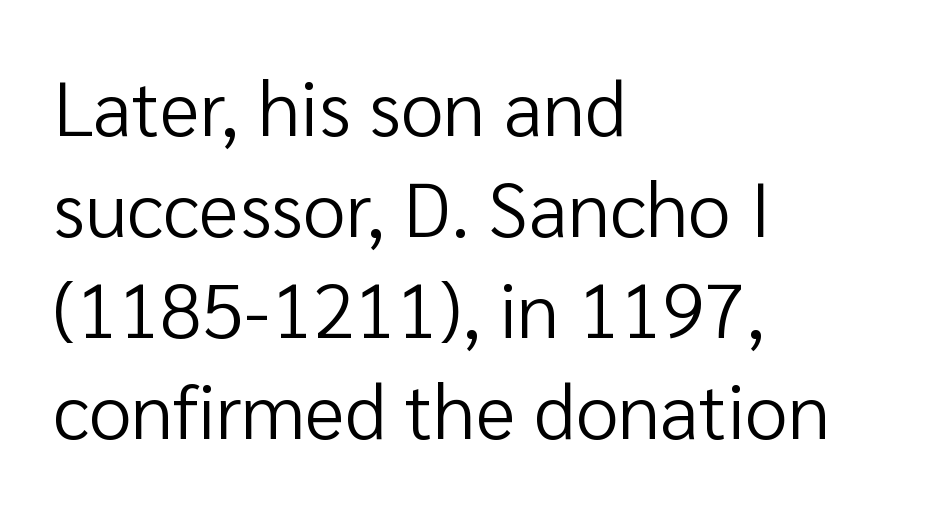
{"serif": "no", "italic": "no", "bold": "no", "weight": "regular", "width": "normal", "stroke_contrast": "low", "x_height": "medium", "monospaced": "no", "underline": "no", "align": "left", "line_spacing": "normal", "line_spacing_ratio": 1.31, "letter_spacing": "normal", "letter_spacing_em": 0.0, "glyph_px": 77}
